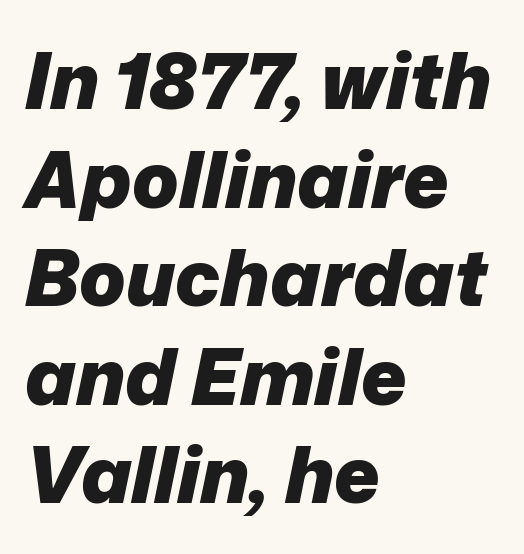
Set as a true bold cut, around the 700 mark. The passage shown is not underscored anywhere. These lines are set flush left with a ragged right edge. Looks like regular typesetting: each glyph gets only the width it needs. Caption: standard tracking, unaltered. How would I describe the line gaps? Plain and ordinary.
